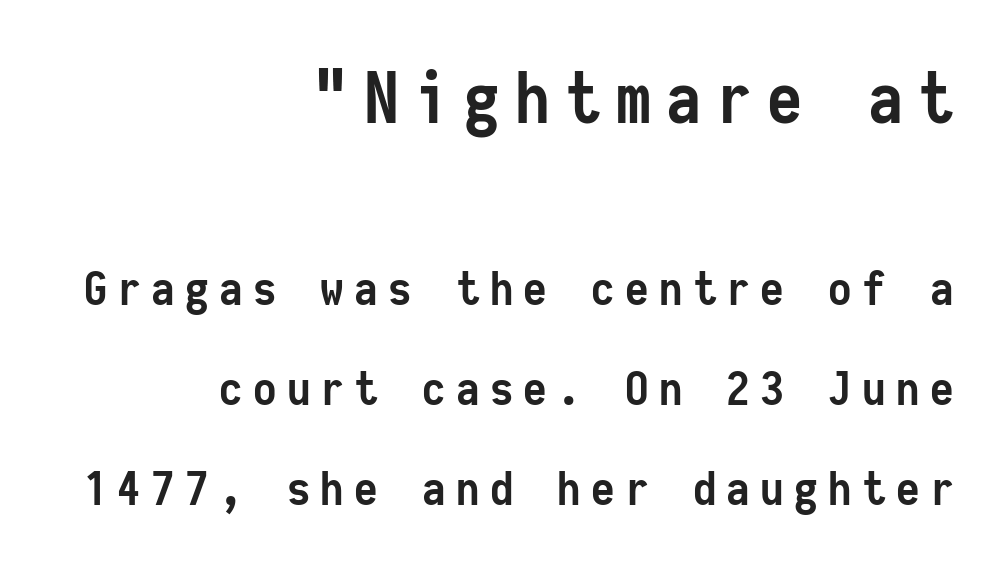
Q: Is the text bold? A: Yes.
Q: Is the text italic (slanted)? A: No, it is upright.
Q: Is the typeface a serif or a sans-serif typeface? A: Sans-serif.
Q: Is the text underlined? A: No.
Q: How is the paragraph aligned? A: Right-aligned.
Q: Is the spacing between letters normal or unusually wide? A: Unusually wide.
Q: Is the spacing between lines tight, normal or loose? A: Loose.
Q: Which block of text is set in a larger size, the first (top) or the second (bottom)? A: The first (top) one.
Q: Width (condensed, normal, or wide)? A: Condensed.
Q: Stroke contrast? A: Low.
Q: x-height? A: Medium.
Q: Monospaced? A: Yes.
